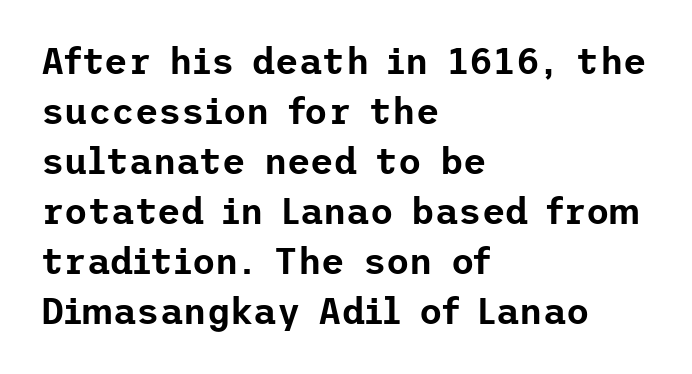
{"serif": "no", "italic": "no", "width": "normal", "stroke_contrast": "low", "x_height": "medium", "underline": "no", "align": "left", "line_spacing": "normal", "line_spacing_ratio": 1.39, "letter_spacing": "normal", "letter_spacing_em": 0.0, "glyph_px": 36}
